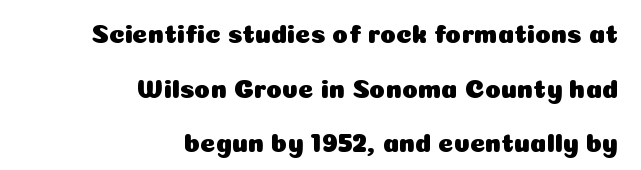
Q: Is the text italic (slanted)? A: No, it is upright.
Q: Is the text underlined? A: No.
Q: How is the paragraph aligned? A: Right-aligned.
Q: Is the spacing between letters normal or unusually wide? A: Normal.
Q: Is the spacing between lines tight, normal or loose? A: Loose.
